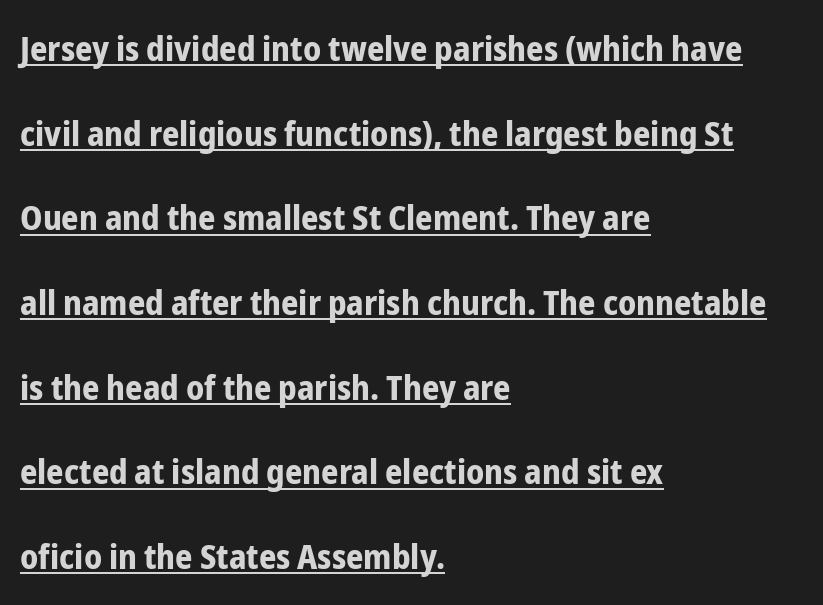
The image shows 34 px bold, condensed sans-serif type, upright; set left-aligned, loose line spacing (2.49x), normal letter spacing, underlined; low stroke contrast and a medium x-height.
